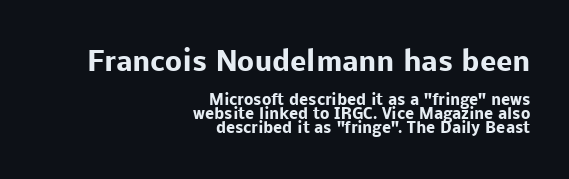
{"italic": "no", "bold": "yes", "underline": "no", "align": "right", "line_spacing": "tight", "line_spacing_ratio": 0.96, "letter_spacing": "normal", "letter_spacing_em": 0.0, "larger_block": "first", "size_ratio": 1.8, "glyph_px": 27}
